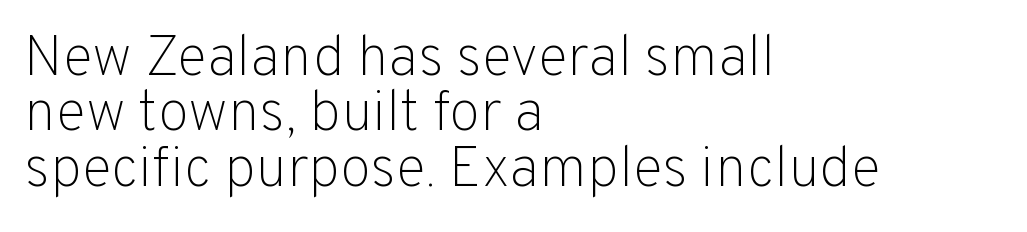
Q: Is the text bold? A: No.
Q: Is the text italic (slanted)? A: No, it is upright.
Q: Is the typeface a serif or a sans-serif typeface? A: Sans-serif.
Q: Is the text underlined? A: No.
Q: How is the paragraph aligned? A: Left-aligned.
Q: Is the spacing between letters normal or unusually wide? A: Normal.
Q: Is the spacing between lines tight, normal or loose? A: Tight.
Q: Width (condensed, normal, or wide)? A: Normal.
Q: Stroke contrast? A: Low.
Q: x-height? A: Medium.
Q: Monospaced? A: No.
